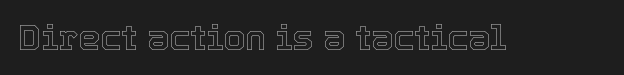
The image shows 35 px text type, upright; set normal letter spacing, not underlined; a medium x-height.
